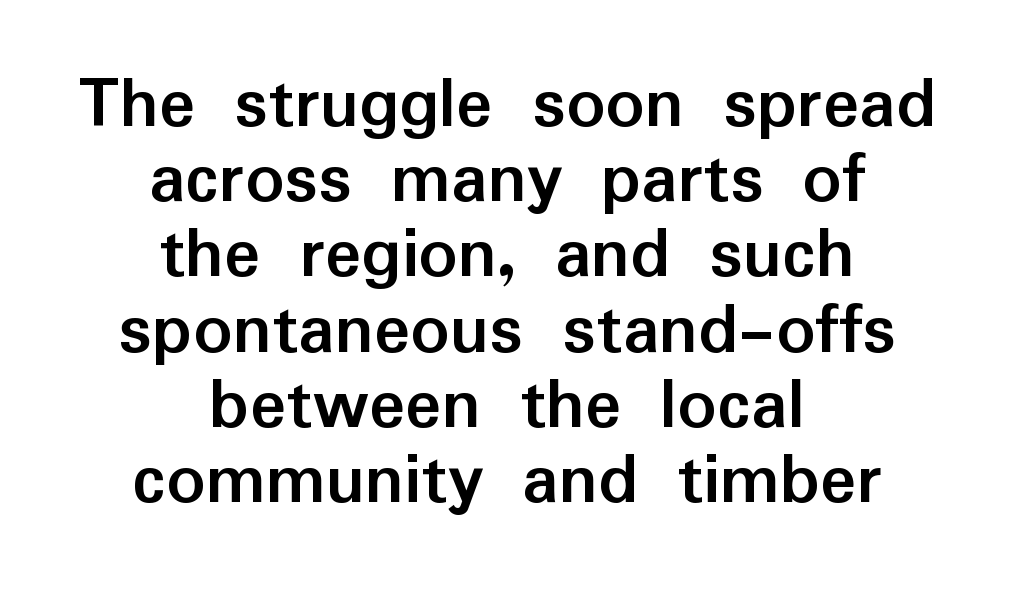
These lines keep a tight, regular rhythm from letter to letter. Reading down the block, each line starts at a different indent, mirrored at its end. Compared with an ordinary text face, these strokes are far heavier — a full bold. The leading is snug, giving the passage a crowded texture. The rendering uses natural spacing where letterforms have individual widths. Any mark beneath the type? The region is blank.
